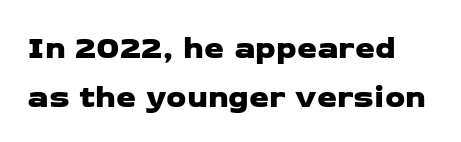
Glyph-to-glyph distance matches everyday printed text. Beneath every word, the page is bare. Normally led — the rows are evenly, conventionally spaced. Check where the strokes stop: nothing finishes them off — pure sans. This sample has the flowing, uneven cadence of proportional lettering.
